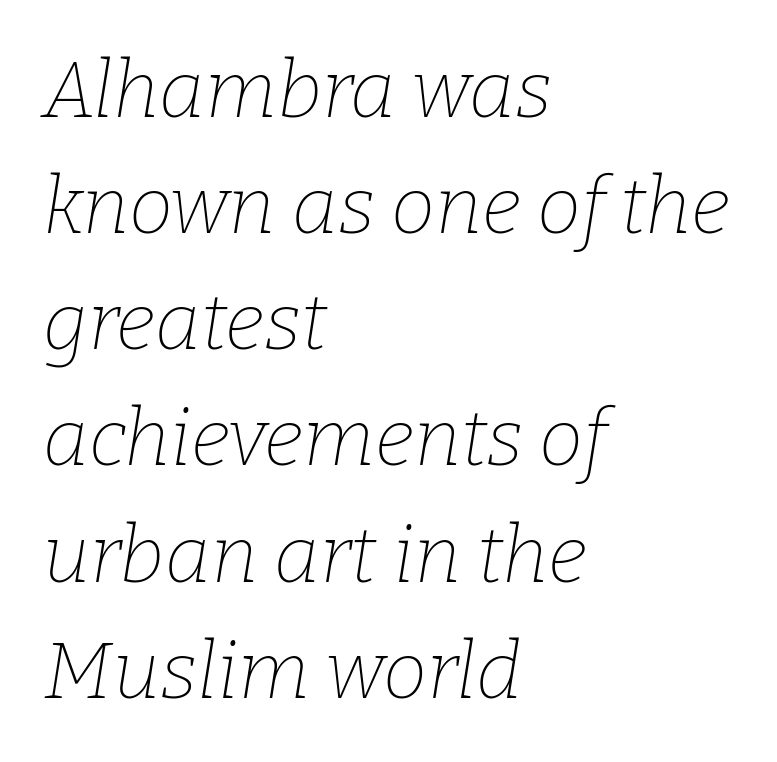
{"serif": "yes", "italic": "yes", "lean": "right", "slant_degrees": 9, "bold": "no", "weight": "thin", "width": "normal", "stroke_contrast": "low", "x_height": "medium", "monospaced": "no", "underline": "no", "align": "left", "line_spacing": "normal", "line_spacing_ratio": 1.47, "letter_spacing": "normal", "letter_spacing_em": 0.0, "glyph_px": 79}
